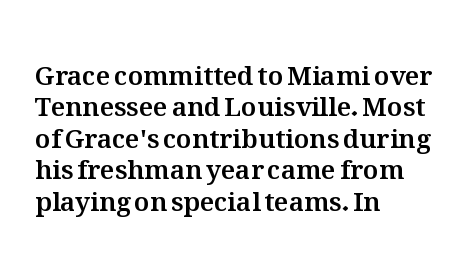
{"italic": "no", "underline": "no", "align": "left", "line_spacing_ratio": 1.21, "letter_spacing": "normal", "letter_spacing_em": 0.0, "glyph_px": 26}
